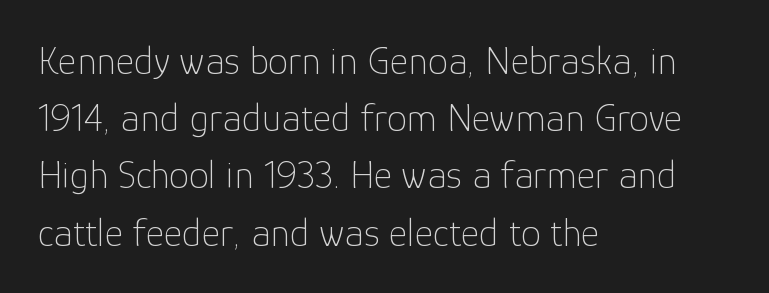
The image shows 40 px thin sans-serif type, upright; set left-aligned, normal line spacing (1.43x), normal letter spacing, not underlined; low stroke contrast and a medium x-height.
